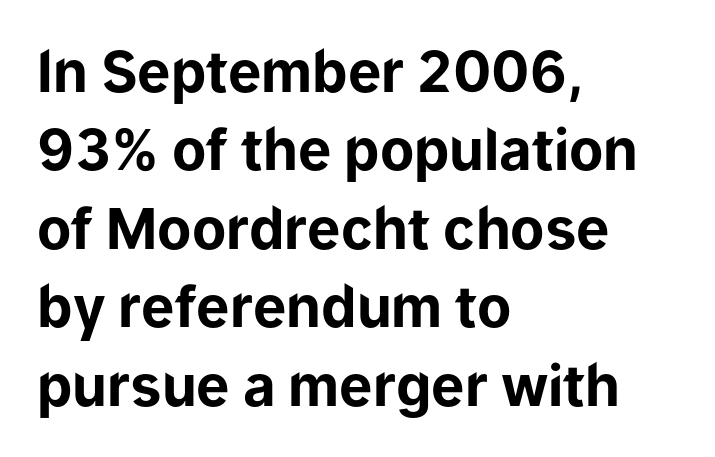
The image shows 56 px bold sans-serif type, upright; set left-aligned, normal line spacing (1.4x), normal letter spacing, not underlined; low stroke contrast and a medium x-height.
